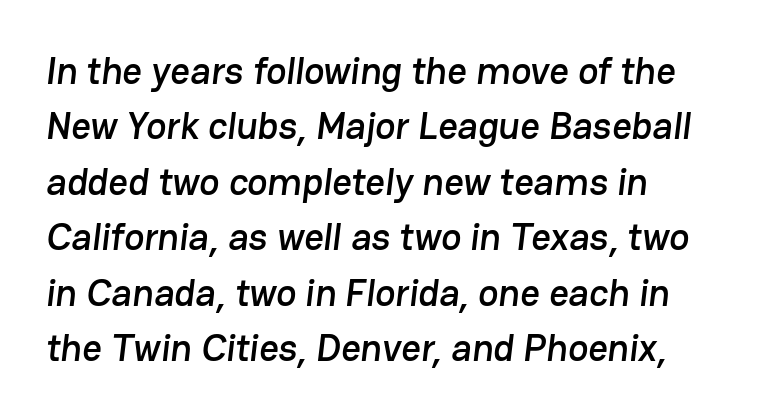
The zone under the glyphs is completely vacant. Characters follow at the spacing the type designer built in. This block has exactly the height ordinary leading produces. Nothing sits at the stroke ends, so this counts as sans-serif. The rendering uses natural spacing where letterforms have individual widths.
